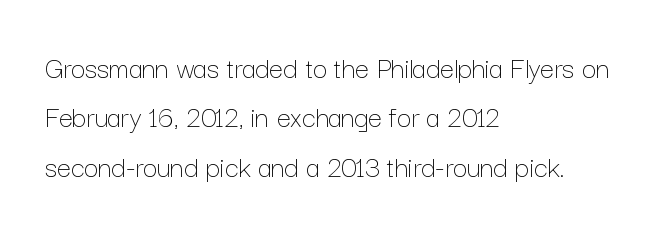
Every character sits straight up, as roman type does. Think standard paragraph weight, or any step lighter than that. Compared with typical paragraphs, the rows here are spaced about the same. Honestly, the letter spacing is just normal — you wouldn't notice it.
